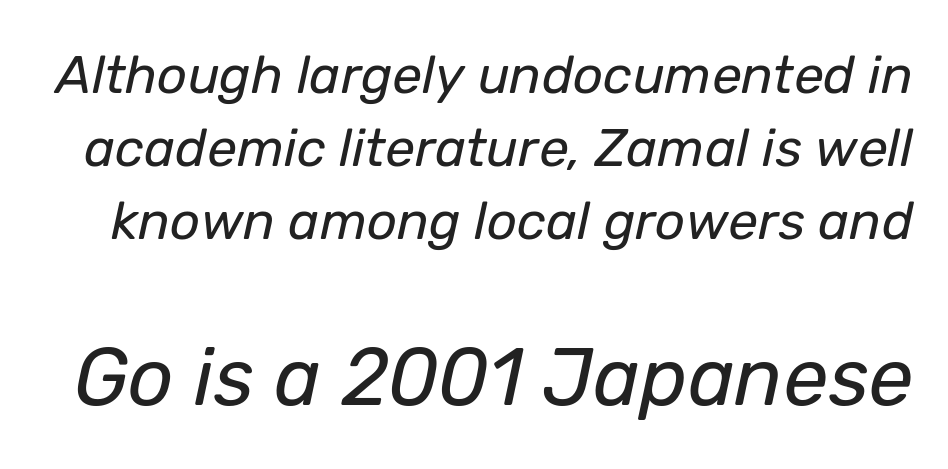
{"italic": "yes", "lean": "right", "slant_degrees": 12, "bold": "no", "weight": "regular", "width": "normal", "stroke_contrast": "low", "x_height": "medium", "monospaced": "no", "underline": "no", "line_spacing": "normal", "line_spacing_ratio": 1.38, "letter_spacing": "normal", "letter_spacing_em": 0.0, "larger_block": "second", "size_ratio": 1.51, "glyph_px": 80}
